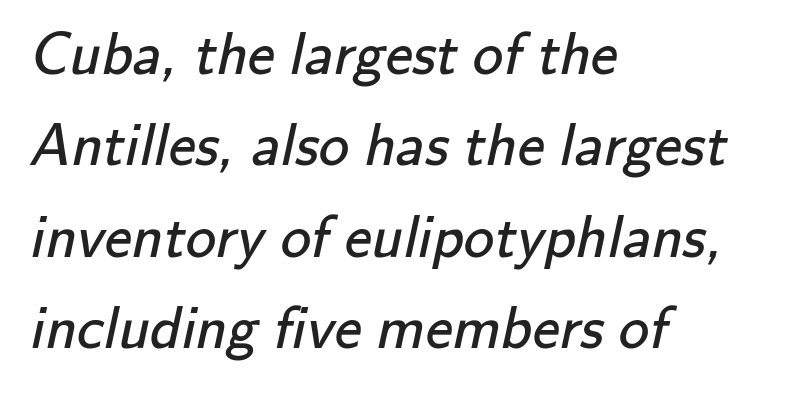
The image shows 61 px regular-weight sans-serif type; set left-aligned, normal line spacing (1.5x), normal letter spacing, not underlined; low stroke contrast and a small x-height.
